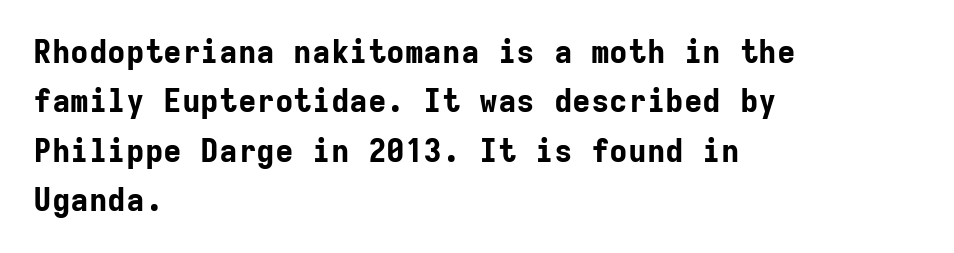
{"serif": "no", "italic": "no", "bold": "yes", "weight": "bold", "width": "normal", "stroke_contrast": "low", "x_height": "medium", "monospaced": "yes", "underline": "no", "align": "left", "line_spacing": "normal", "line_spacing_ratio": 1.59, "letter_spacing": "normal", "letter_spacing_em": 0.0, "glyph_px": 31}
